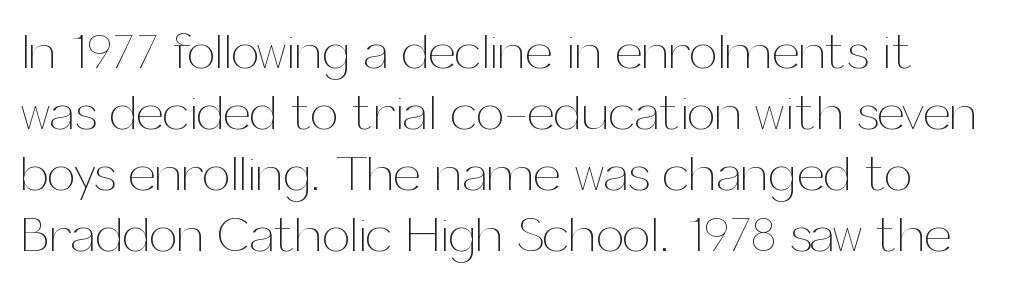
{"italic": "no", "bold": "no", "weight": "thin", "width": "normal", "stroke_contrast": "medium", "x_height": "medium", "monospaced": "no", "underline": "no", "line_spacing_ratio": 1.22, "letter_spacing": "normal", "letter_spacing_em": 0.0, "glyph_px": 50}
